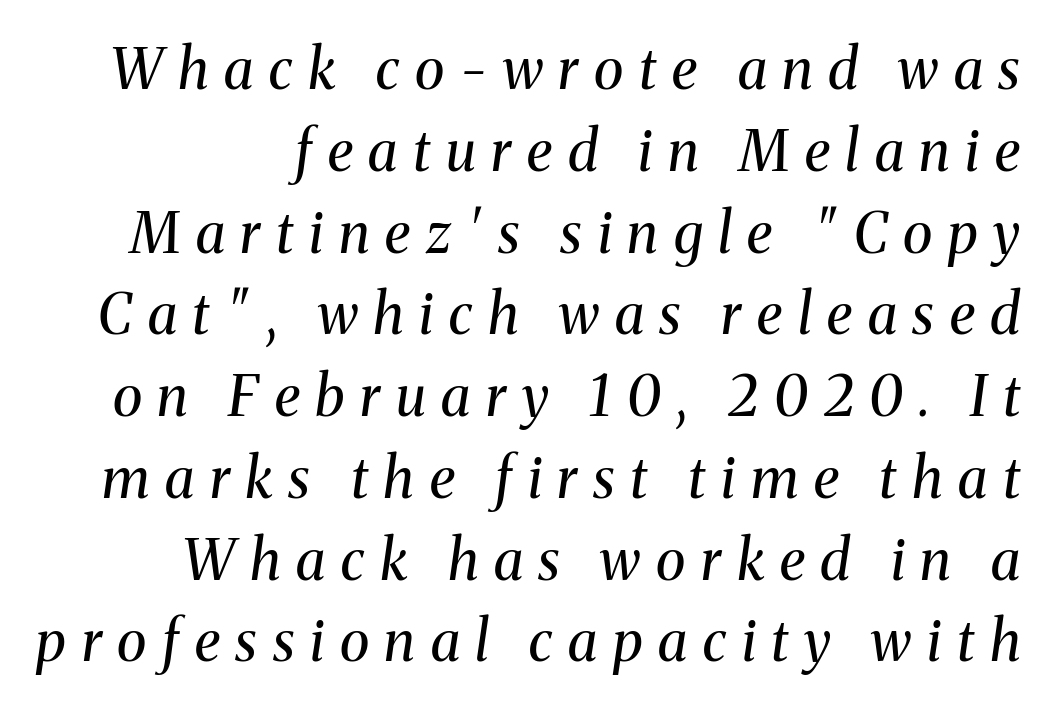
The image shows 56 px regular-weight serif type, italic (leaning right); set right-aligned, normal line spacing (1.46x), unusually wide letter spacing (+0.28 em), not underlined; medium stroke contrast and a medium x-height.
